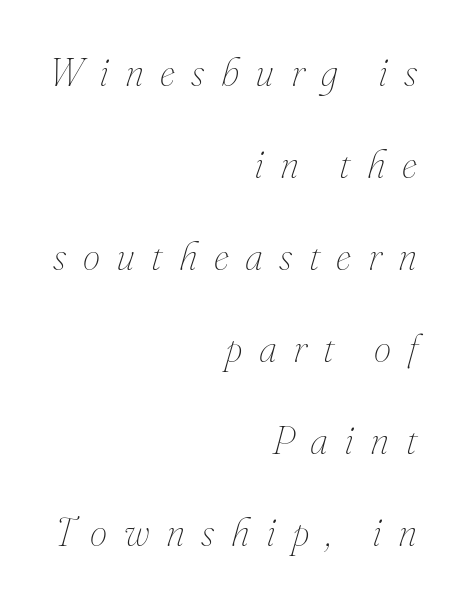
{"italic": "yes", "lean": "right", "slant_degrees": 16, "bold": "no", "weight": "thin", "width": "normal", "stroke_contrast": "medium", "x_height": "small", "monospaced": "no", "underline": "no", "align": "right", "line_spacing": "loose", "line_spacing_ratio": 2.36, "letter_spacing": "wide", "letter_spacing_em": 0.42, "glyph_px": 39}
